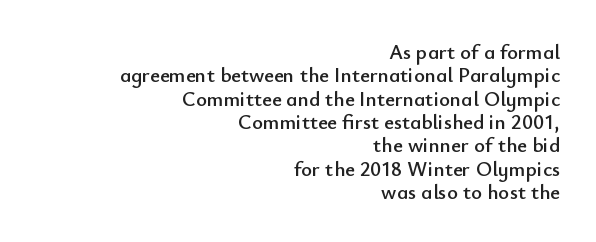
Q: Is the text italic (slanted)? A: No, it is upright.
Q: Is the text underlined? A: No.
Q: How is the paragraph aligned? A: Right-aligned.
Q: Is the spacing between letters normal or unusually wide? A: Normal.
Q: Is the spacing between lines tight, normal or loose? A: Tight.
